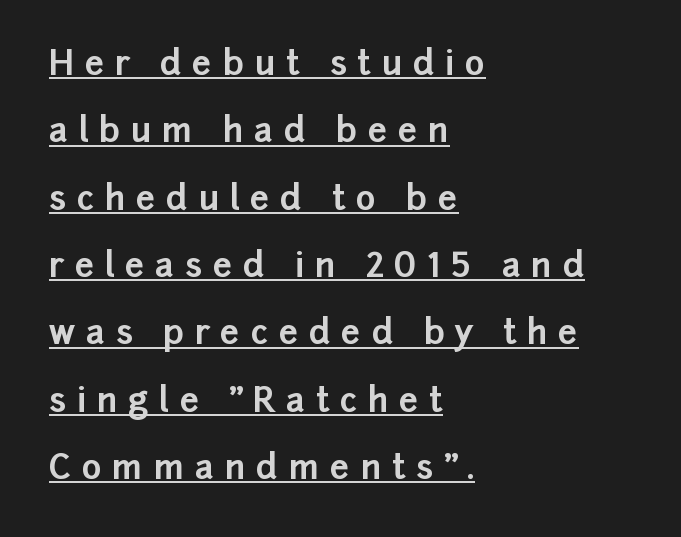
Q: Is the text bold? A: Yes.
Q: Is the text italic (slanted)? A: No, it is upright.
Q: Is the typeface a serif or a sans-serif typeface? A: Sans-serif.
Q: Is the text underlined? A: Yes.
Q: How is the paragraph aligned? A: Left-aligned.
Q: Is the spacing between letters normal or unusually wide? A: Unusually wide.
Q: Is the spacing between lines tight, normal or loose? A: Loose.
Q: Width (condensed, normal, or wide)? A: Normal.
Q: Stroke contrast? A: Low.
Q: x-height? A: Medium.
Q: Monospaced? A: No.
